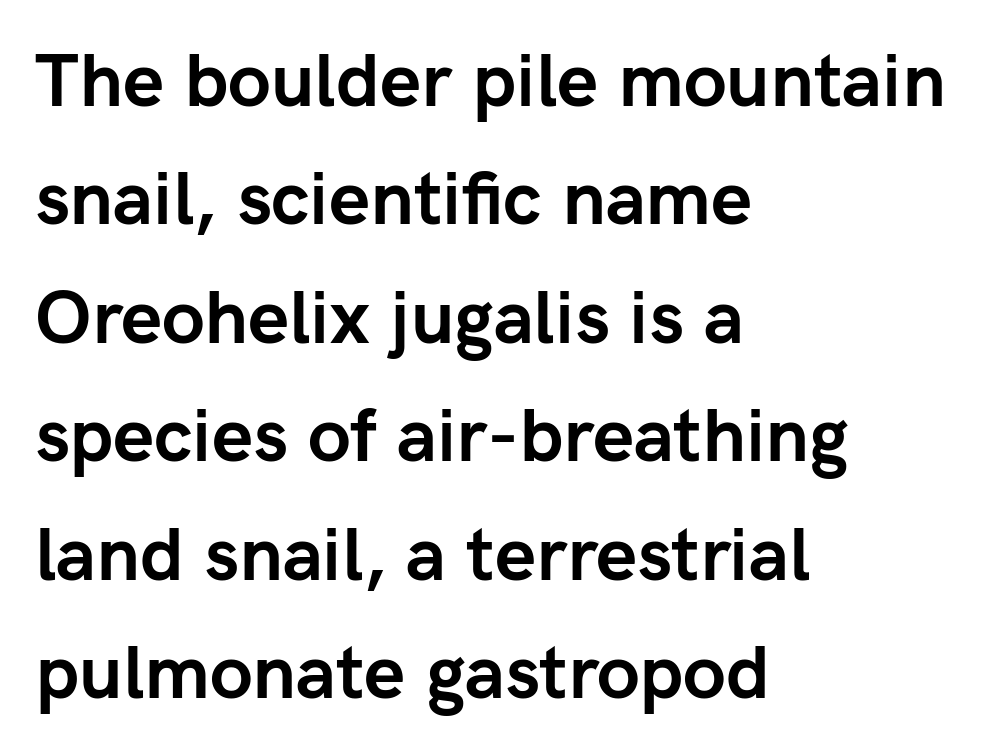
Decoration check: the copy has no underline. Weight: bold. Classification — sans serif. Varying glyph widths throughout — classic text-font behaviour.
